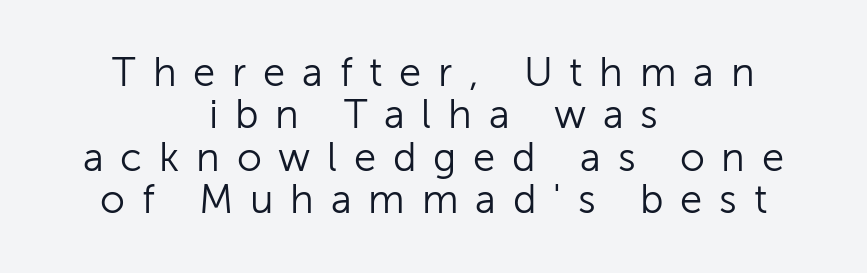
The image shows 40 px light sans-serif type, upright; set centered, tight line spacing (1.06x), unusually wide letter spacing (+0.42 em), not underlined; low stroke contrast and a medium x-height.
